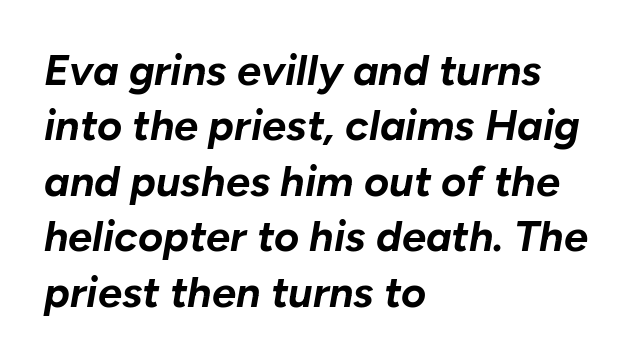
{"italic": "yes", "lean": "right", "slant_degrees": 10, "bold": "yes", "weight": "bold", "width": "normal", "stroke_contrast": "low", "x_height": "medium", "monospaced": "no", "underline": "no", "align": "left", "line_spacing": "normal", "line_spacing_ratio": 1.29, "letter_spacing": "normal", "letter_spacing_em": 0.0, "glyph_px": 43}
